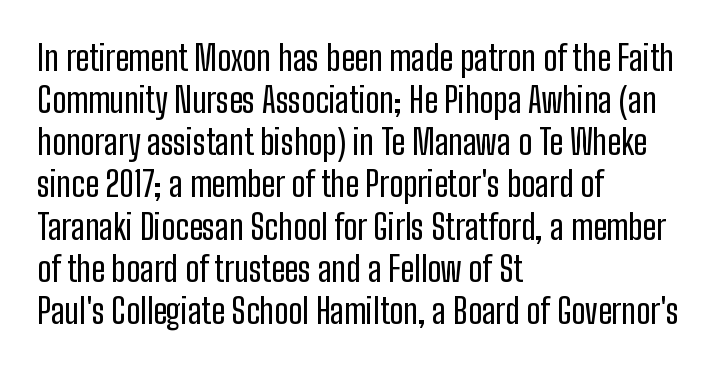
{"serif": "no", "italic": "no", "width": "condensed", "stroke_contrast": "low", "x_height": "medium", "monospaced": "no", "underline": "no", "align": "left", "line_spacing_ratio": 1.24, "letter_spacing": "normal", "letter_spacing_em": 0.0, "glyph_px": 34}
